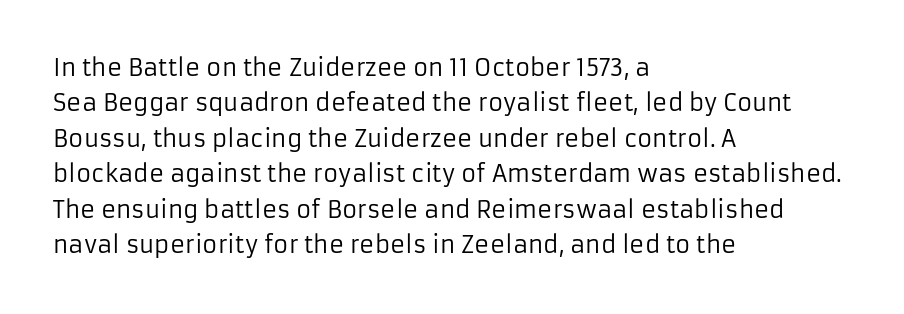
The image shows 23 px text type, upright; set left-aligned, normal line spacing (1.54x), normal letter spacing, not underlined.
